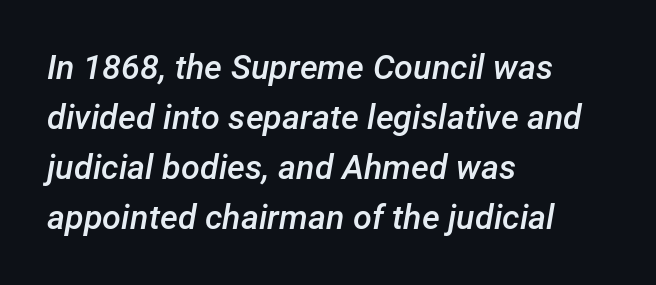
Honestly, the row spacing looks completely unremarkable. Bold? Not quite — semibold, heavier than regular but stopping short. The axis of the letterforms is tilted away from vertical. Looks like regular typesetting: each glyph gets only the width it needs.
